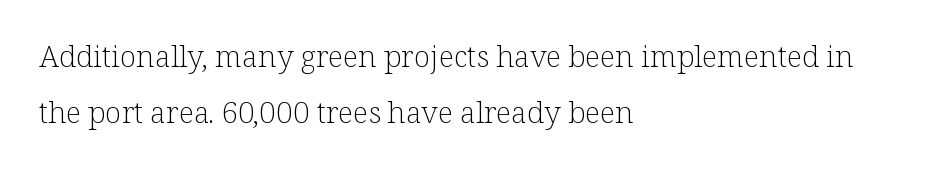
{"serif": "yes", "italic": "no", "bold": "no", "weight": "light", "width": "normal", "stroke_contrast": "low", "x_height": "medium", "monospaced": "no", "underline": "no", "align": "left", "line_spacing_ratio": 1.88, "letter_spacing": "normal", "letter_spacing_em": 0.0, "glyph_px": 30}
